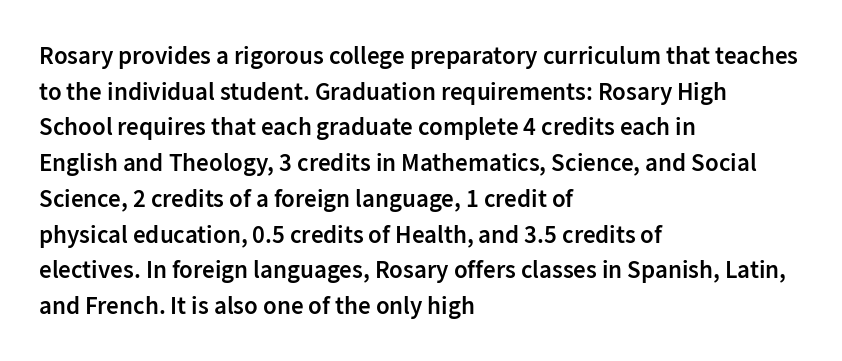
{"italic": "no", "bold": "semi", "underline": "no", "align": "left", "line_spacing": "normal", "line_spacing_ratio": 1.43, "letter_spacing": "normal", "letter_spacing_em": 0.0, "glyph_px": 25}
